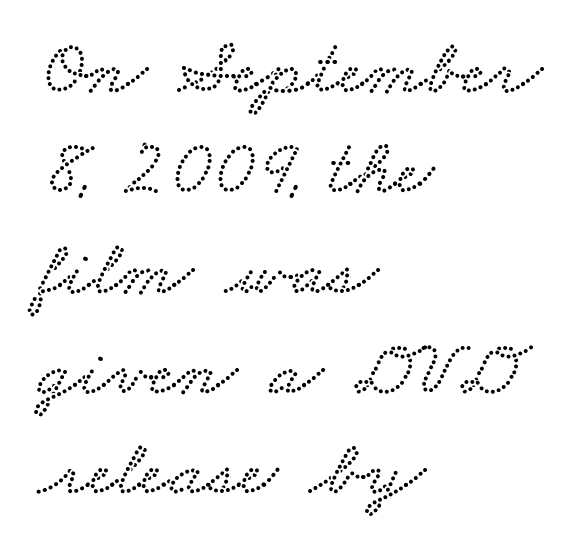
Q: Is the text underlined? A: No.
Q: How is the paragraph aligned? A: Left-aligned.
Q: Is the spacing between letters normal or unusually wide? A: Normal.
Q: Is the spacing between lines tight, normal or loose? A: Normal.
Q: Width (condensed, normal, or wide)? A: Wide.
Q: Stroke contrast? A: Low.
Q: x-height? A: Small.
Q: Monospaced? A: No.
